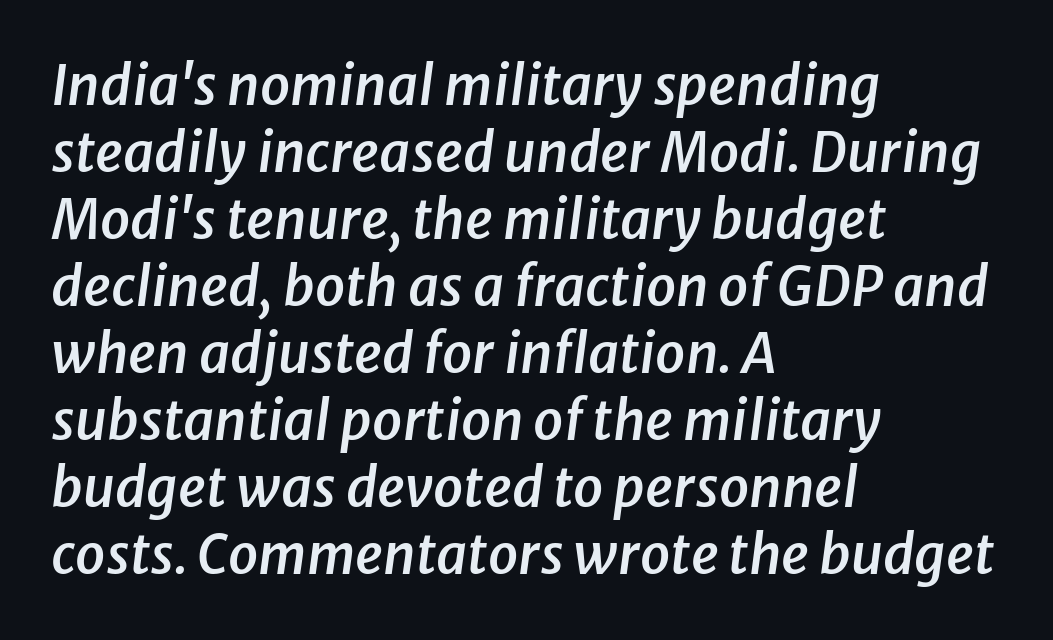
Q: Is the text bold? A: Semi-bold.
Q: Is the text italic (slanted)? A: Yes, it leans right by about 8 degrees.
Q: Is the text underlined? A: No.
Q: How is the paragraph aligned? A: Left-aligned.
Q: Is the spacing between letters normal or unusually wide? A: Normal.
Q: Width (condensed, normal, or wide)? A: Normal.
Q: Stroke contrast? A: Low.
Q: x-height? A: Medium.
Q: Monospaced? A: No.
